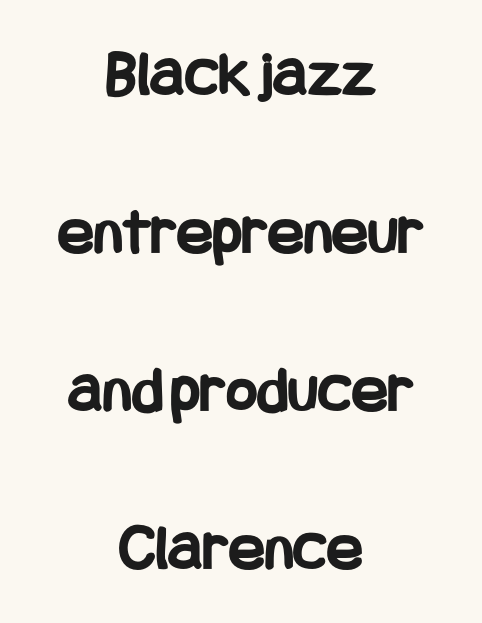
Q: Is the text bold? A: Yes.
Q: Is the text italic (slanted)? A: No, it is upright.
Q: Is the typeface a serif or a sans-serif typeface? A: Sans-serif.
Q: Is the text underlined? A: No.
Q: How is the paragraph aligned? A: Centered.
Q: Is the spacing between letters normal or unusually wide? A: Normal.
Q: Is the spacing between lines tight, normal or loose? A: Loose.
Q: Width (condensed, normal, or wide)? A: Condensed.
Q: Stroke contrast? A: Low.
Q: x-height? A: Large.
